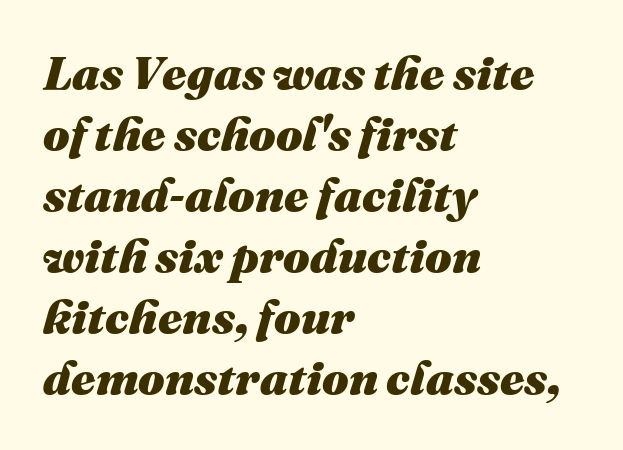
{"italic": "yes", "lean": "right", "slant_degrees": 16, "bold": "yes", "weight": "heavy", "width": "normal", "stroke_contrast": "medium", "x_height": "medium", "monospaced": "no", "underline": "no", "align": "left", "line_spacing": "normal", "line_spacing_ratio": 1.3, "letter_spacing": "normal", "letter_spacing_em": 0.0, "glyph_px": 47}
